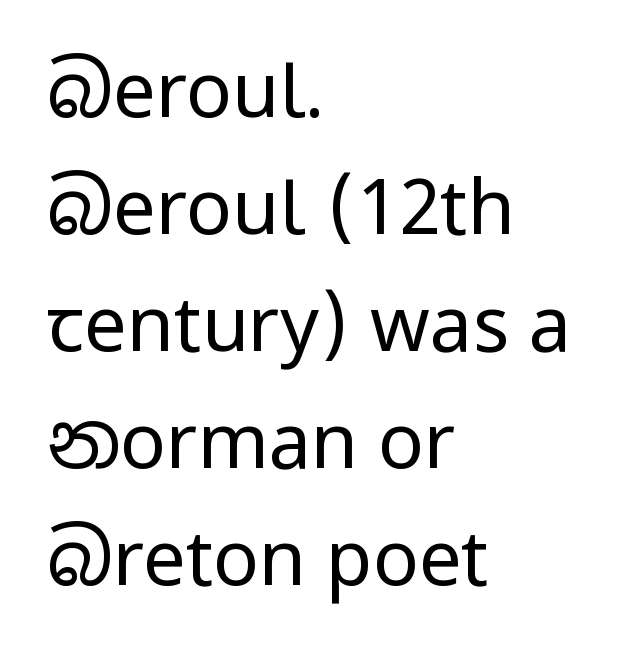
Varying glyph widths throughout — classic text-font behaviour. All the whitespace from short lines collects on the right. Tall strokes in this sample are plumb rather than angled. The face used here is rendered with its standard letterfit. On a weight scale, this lands at 450 or below. No word sits above an underline.
